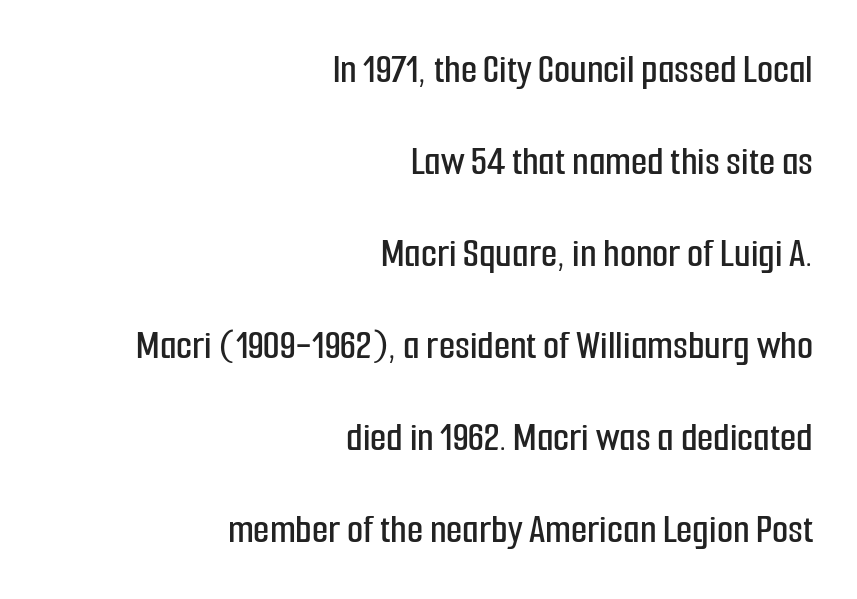
The image shows 42 px condensed sans-serif type, upright; set right-aligned, loose line spacing (2.19x), normal letter spacing, not underlined; low stroke contrast and a medium x-height.
